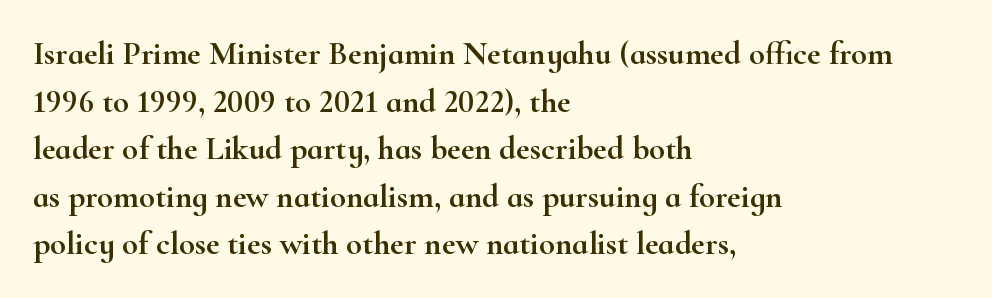
{"serif": "yes", "italic": "no", "width": "wide", "stroke_contrast": "high", "x_height": "small", "monospaced": "no", "underline": "no", "align": "left", "line_spacing": "normal", "line_spacing_ratio": 1.44, "letter_spacing": "normal", "letter_spacing_em": 0.0, "glyph_px": 33}
